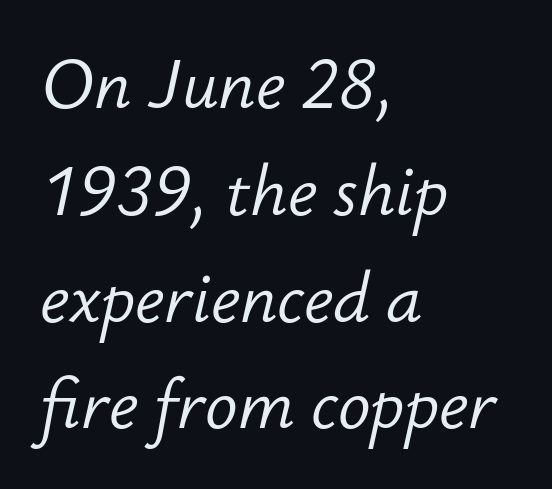
The image shows 68 px light type, italic (leaning right); set left-aligned, normal line spacing (1.57x), normal letter spacing, not underlined; low stroke contrast and a small x-height.
